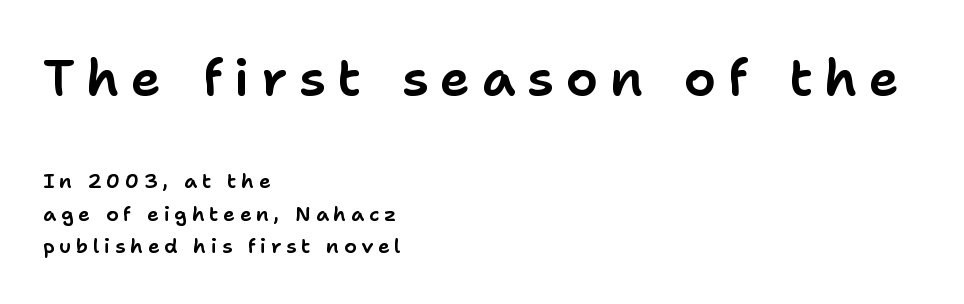
{"serif": "no", "italic": "no", "width": "normal", "stroke_contrast": "low", "x_height": "medium", "monospaced": "no", "underline": "no", "align": "left", "line_spacing": "normal", "line_spacing_ratio": 1.63, "letter_spacing": "wide", "letter_spacing_em": 0.23, "larger_block": "first", "size_ratio": 2.55, "glyph_px": 51}
